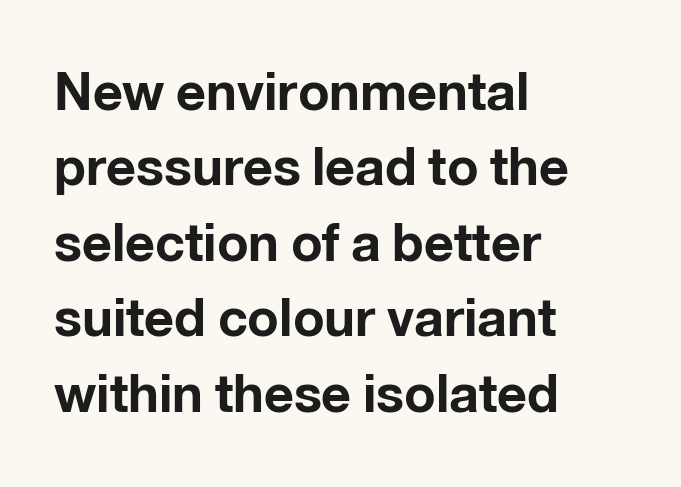
Q: Is the text bold? A: Yes.
Q: Is the text italic (slanted)? A: No, it is upright.
Q: Is the typeface a serif or a sans-serif typeface? A: Sans-serif.
Q: Is the text underlined? A: No.
Q: How is the paragraph aligned? A: Left-aligned.
Q: Is the spacing between letters normal or unusually wide? A: Normal.
Q: Is the spacing between lines tight, normal or loose? A: Normal.
Q: Width (condensed, normal, or wide)? A: Normal.
Q: Stroke contrast? A: Low.
Q: x-height? A: Medium.
Q: Monospaced? A: No.
